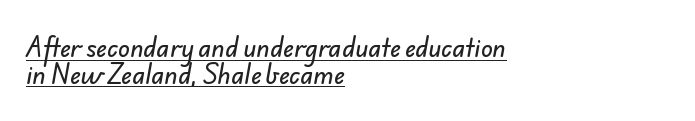
Q: Is the text underlined? A: Yes.
Q: How is the paragraph aligned? A: Left-aligned.
Q: Is the spacing between letters normal or unusually wide? A: Normal.
Q: Is the spacing between lines tight, normal or loose? A: Tight.
